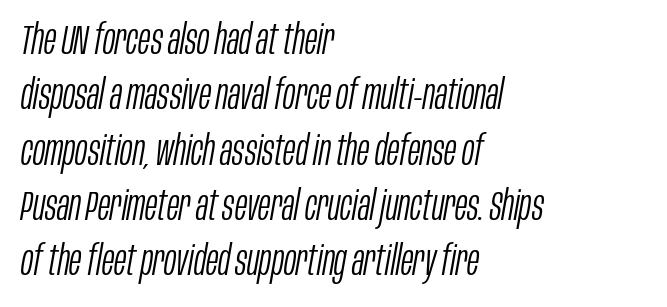
Q: Is the text bold? A: No.
Q: Is the text italic (slanted)? A: Yes, it leans right by about 10 degrees.
Q: Is the text underlined? A: No.
Q: How is the paragraph aligned? A: Left-aligned.
Q: Is the spacing between letters normal or unusually wide? A: Normal.
Q: Is the spacing between lines tight, normal or loose? A: Normal.
Q: Width (condensed, normal, or wide)? A: Condensed.
Q: Stroke contrast? A: Low.
Q: x-height? A: Large.
Q: Monospaced? A: No.
